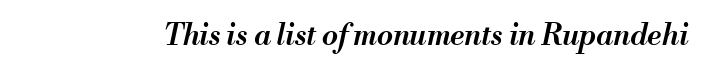
The image shows 29 px semibold type, italic (leaning right); set normal letter spacing, not underlined; medium stroke contrast and a small x-height.
